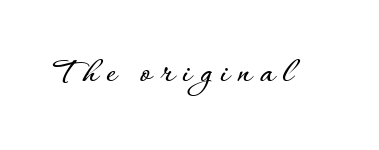
What stands out about the letter spacing? Its width — letters are far apart. Anything drawn beneath the words? Only blank space. The letters advance in unequal steps, a hallmark of proportional type.
